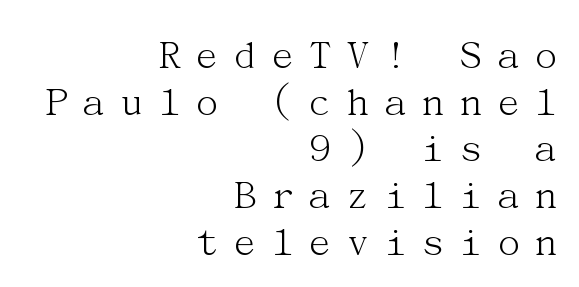
{"serif": "yes", "italic": "no", "bold": "no", "weight": "light", "width": "normal", "stroke_contrast": "medium", "x_height": "medium", "underline": "no", "align": "right", "line_spacing": "tight", "line_spacing_ratio": 1.06, "letter_spacing": "wide", "letter_spacing_em": 0.27, "glyph_px": 44}
